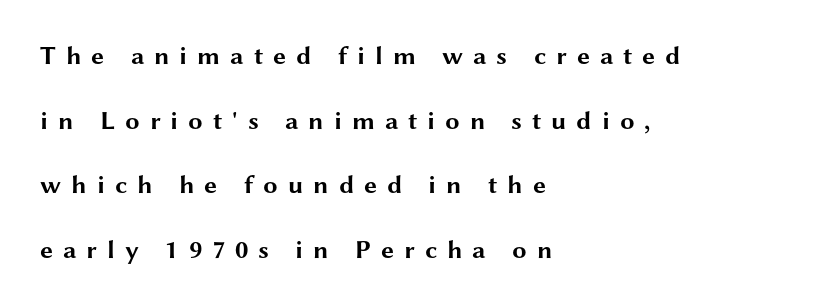
Baseline-to-baseline distance is far greater than the letter height. The space beneath each line is pristine and unruled. Is the type bold? Yes — the strokes are clearly thick and heavy. Loose tracking; the words dissolve into strings of separated letters. Notice how the stems are strictly vertical — no italics here. Which margin do the lines hug? The left one — the right edge is uneven.
